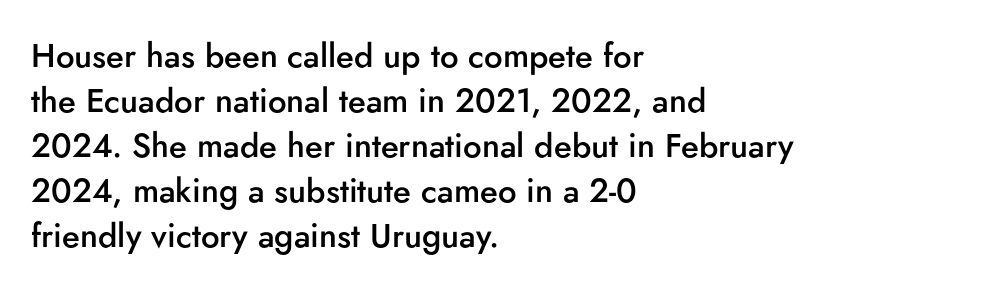
Q: Is the text bold? A: Semi-bold.
Q: Is the text italic (slanted)? A: No, it is upright.
Q: Is the typeface a serif or a sans-serif typeface? A: Sans-serif.
Q: Is the text underlined? A: No.
Q: How is the paragraph aligned? A: Left-aligned.
Q: Is the spacing between letters normal or unusually wide? A: Normal.
Q: Is the spacing between lines tight, normal or loose? A: Normal.
Q: Width (condensed, normal, or wide)? A: Normal.
Q: Stroke contrast? A: Low.
Q: x-height? A: Small.
Q: Monospaced? A: No.
